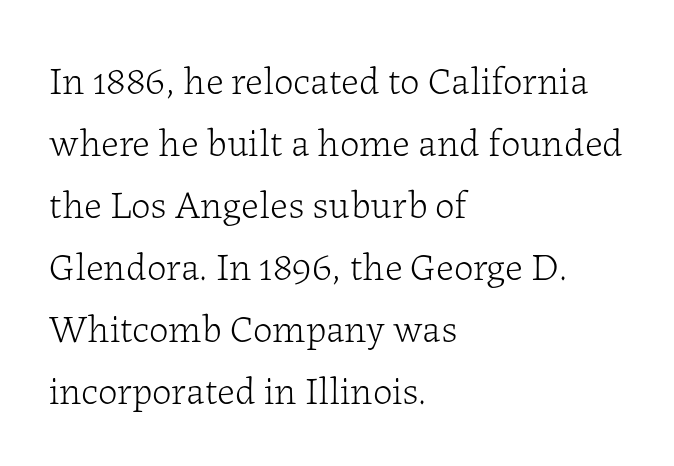
Q: Is the text bold? A: No.
Q: Is the text italic (slanted)? A: No, it is upright.
Q: Is the typeface a serif or a sans-serif typeface? A: Serif.
Q: Is the text underlined? A: No.
Q: How is the paragraph aligned? A: Left-aligned.
Q: Is the spacing between letters normal or unusually wide? A: Normal.
Q: Is the spacing between lines tight, normal or loose? A: Normal.
Q: Width (condensed, normal, or wide)? A: Normal.
Q: Stroke contrast? A: Low.
Q: x-height? A: Medium.
Q: Monospaced? A: No.
